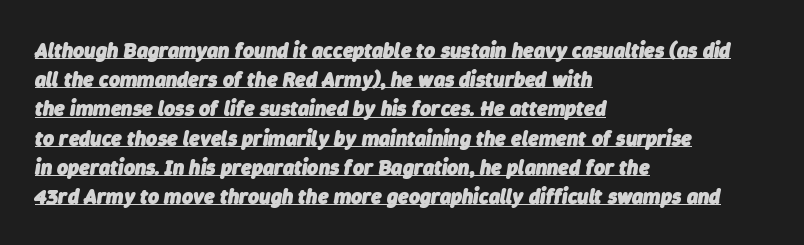
Q: Is the text bold? A: Yes.
Q: Is the text italic (slanted)? A: Yes, it leans right by about 9 degrees.
Q: Is the text underlined? A: Yes.
Q: How is the paragraph aligned? A: Left-aligned.
Q: Is the spacing between letters normal or unusually wide? A: Normal.
Q: Is the spacing between lines tight, normal or loose? A: Normal.
